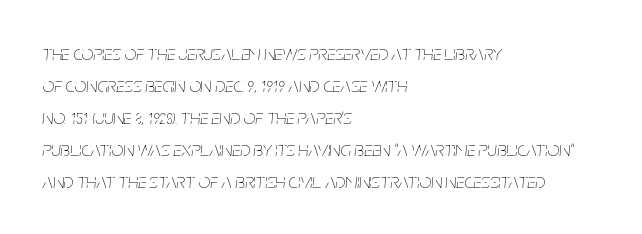
Compared with typical body copy, the letter spacing here is the same. Summary of vertical rhythm: regular, with standard interline spacing. Letters rest on an invisible, unmarked baseline. Notice how the passage keeps a crisp vertical edge on the left only. The font's italic variant was chosen for this text. No letter is thick-stroked: the sample isn't bold.
